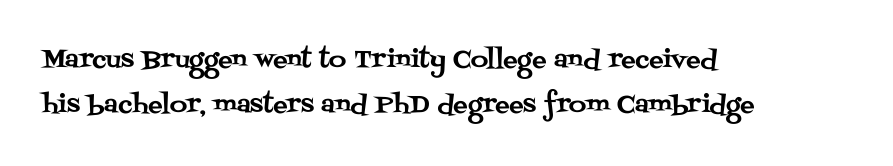
Q: Is the text italic (slanted)? A: No, it is upright.
Q: Is the text underlined? A: No.
Q: How is the paragraph aligned? A: Left-aligned.
Q: Is the spacing between letters normal or unusually wide? A: Normal.
